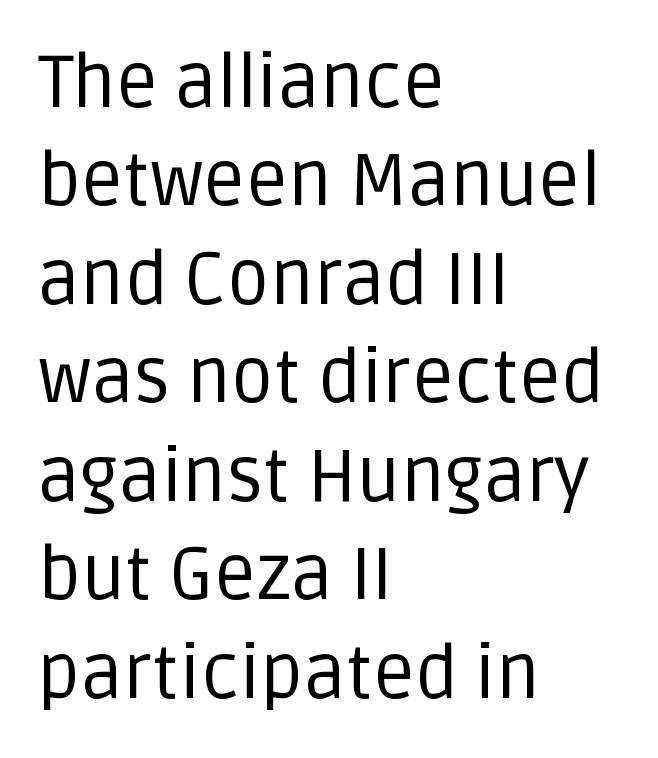
The image shows 74 px regular-weight sans-serif type, upright; set left-aligned, normal line spacing (1.33x), normal letter spacing, not underlined; low stroke contrast and a large x-height.
